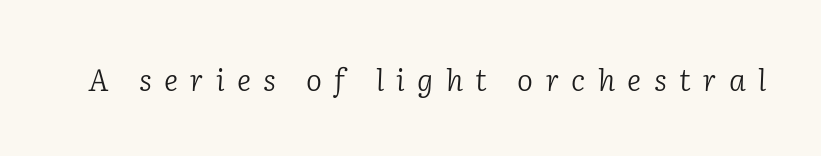
The image shows 30 px light serif type, italic (leaning right); set unusually wide letter spacing (+0.41 em), not underlined; low stroke contrast and a medium x-height.
